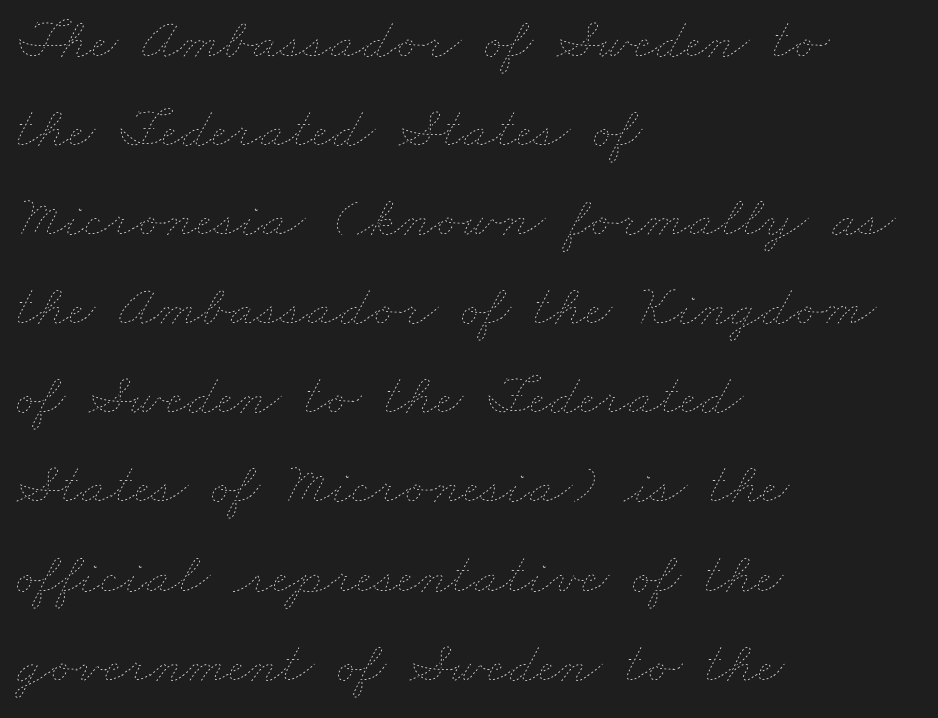
The image shows 59 px thin, wide type; set left-aligned, normal line spacing (1.51x), normal letter spacing, not underlined; low stroke contrast and a small x-height.
